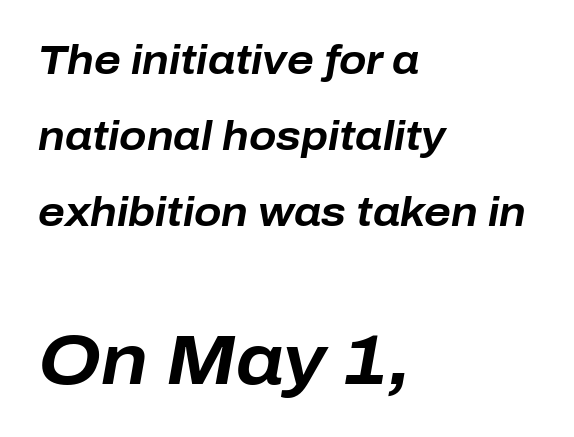
The image shows 70 px bold type, italic (leaning right); set left-aligned, loose line spacing (1.9x), normal letter spacing, not underlined; the second (bottom) block is 1.75x larger; low stroke contrast and a medium x-height.
